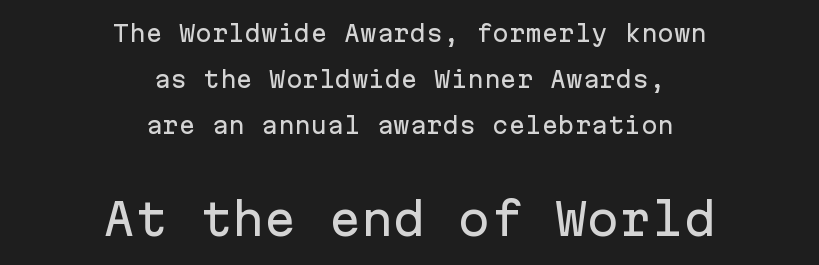
{"serif": "no", "italic": "no", "width": "normal", "stroke_contrast": "low", "x_height": "medium", "monospaced": "yes", "underline": "no", "align": "center", "line_spacing": "loose", "line_spacing_ratio": 2.1, "letter_spacing": "normal", "letter_spacing_em": 0.0, "larger_block": "second", "size_ratio": 1.95, "glyph_px": 43}
